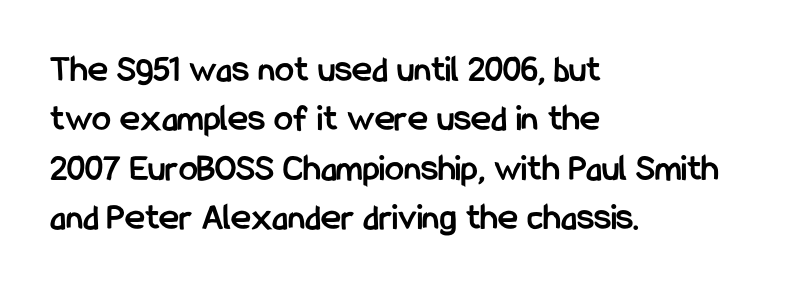
The image shows 38 px semibold, condensed sans-serif type, upright; set left-aligned, normal line spacing (1.3x), normal letter spacing, not underlined; low stroke contrast and a medium x-height.
